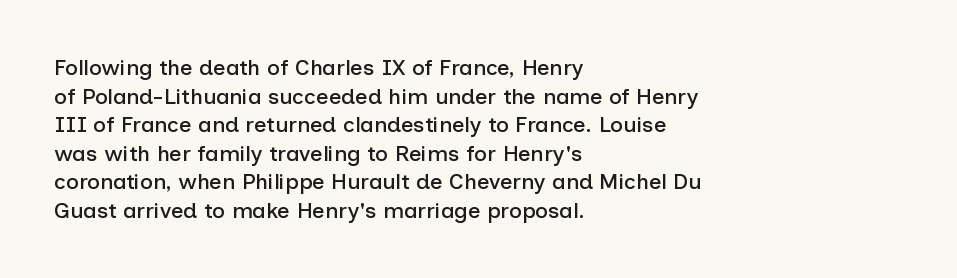
A normal amount of white space separates one row of letters from the next. Unmarked baselines from the first word to the last. These lines were composed using upright roman letters. Compared with typical body copy, the letter spacing here is the same. Line beginnings align vertically; line endings do not.
